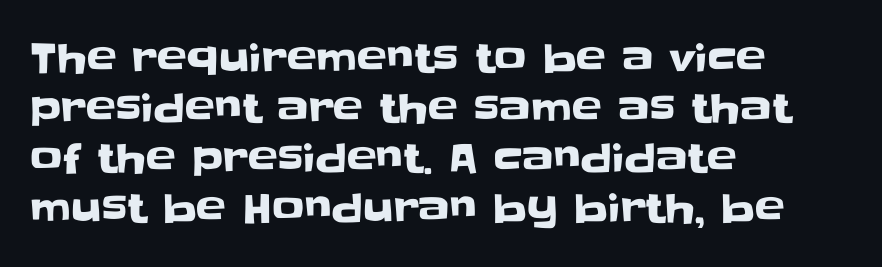
The leading is moderate, giving the passage an even texture. Regarding serifs, this sample does without them. The compositor pushed each line to the left boundary. The area under the type is left untouched. Do the characters align in a grid? No, the font is proportional. The passage shown has conventional tracking throughout.
